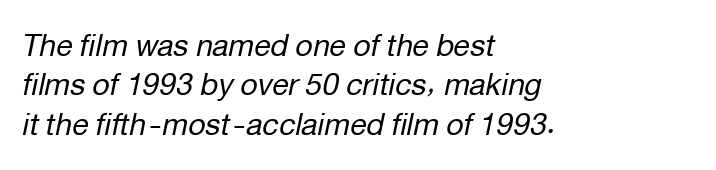
The space beneath each line is pristine and unruled. Nothing unusual about the tracking: characters are spaced as the font intends. Evenly set lines give the paragraph a standard silhouette. Is the block centered? No — it sits flush against the left margin.
